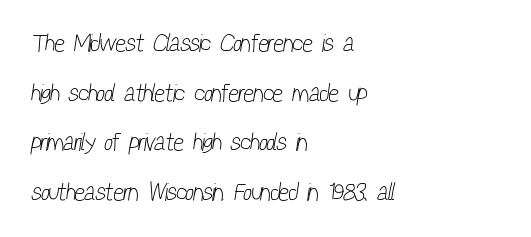
{"bold": "no", "underline": "no", "align": "left", "line_spacing": "loose", "line_spacing_ratio": 1.99, "letter_spacing": "normal", "letter_spacing_em": 0.0, "glyph_px": 25}
